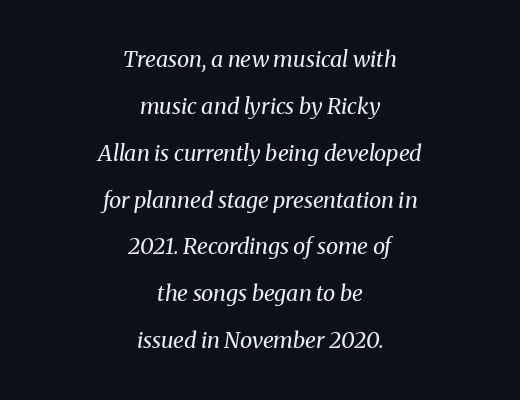
This block would shrink considerably if given ordinary leading; it's expanded now. Descenders are the only things crossing below the line. Short note: letters normally spaced. If you folded the block vertically in half, each line would mirror itself in length.
